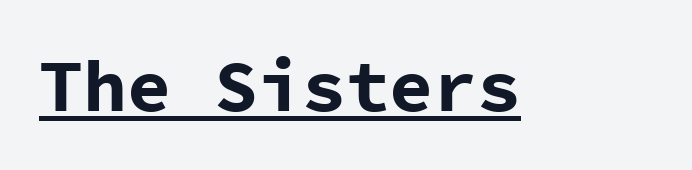
The font is running at its bold setting. The face used here is a sans, in the tradition of grotesques and geometrics. Honestly, the underline is the first thing you notice here. Standard letterfit; no display-style spreading of the glyphs. Do the letters lean? They stand straight.
